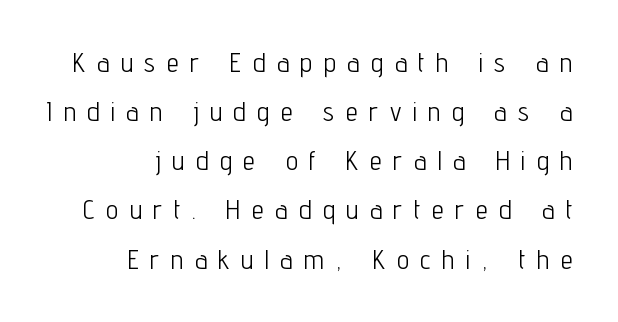
The strokes carry an ordinary text weight at most. When letters stand straight like this, we call the style roman or upright. Display-style spreading of the glyphs; the letterfit is very open. Line ends are locked; line starts wander.
